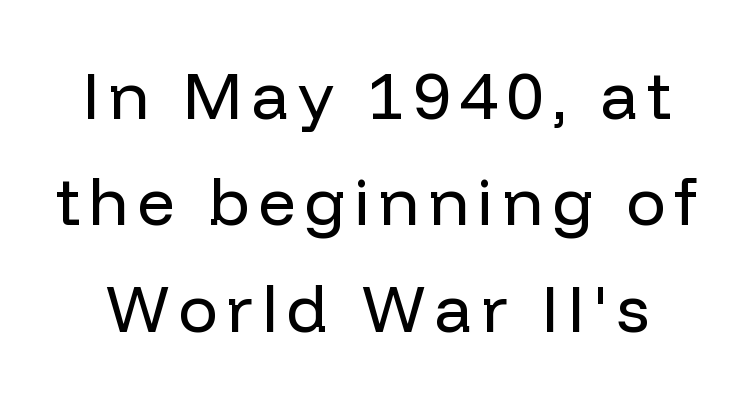
{"serif": "no", "italic": "no", "bold": "no", "weight": "regular", "width": "normal", "stroke_contrast": "low", "x_height": "medium", "monospaced": "no", "underline": "no", "line_spacing": "normal", "line_spacing_ratio": 1.61, "glyph_px": 66}
